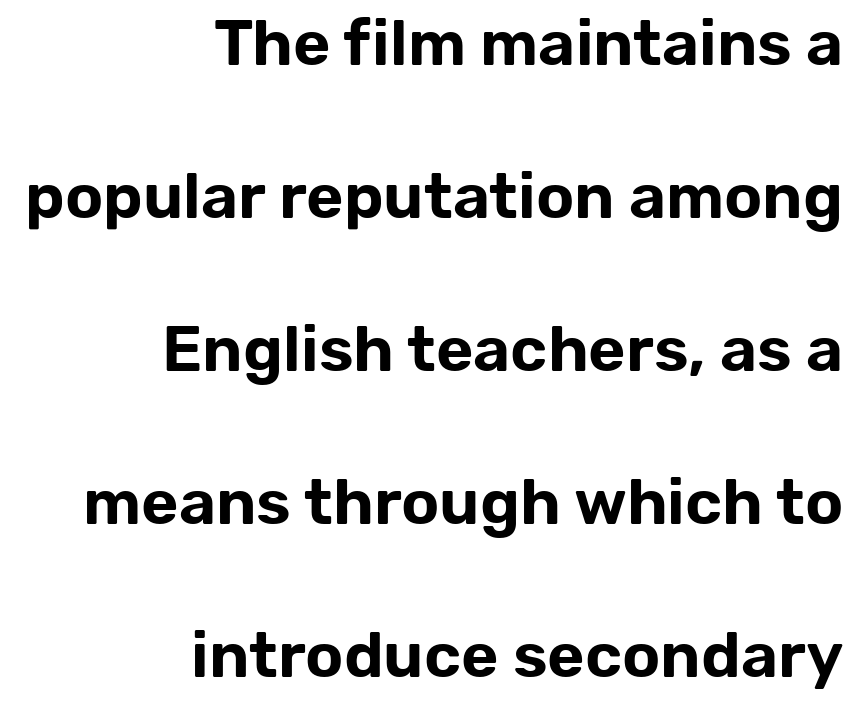
The image shows 64 px sans-serif type, upright; set right-aligned, loose line spacing (2.39x), normal letter spacing, not underlined; low stroke contrast and a medium x-height.
